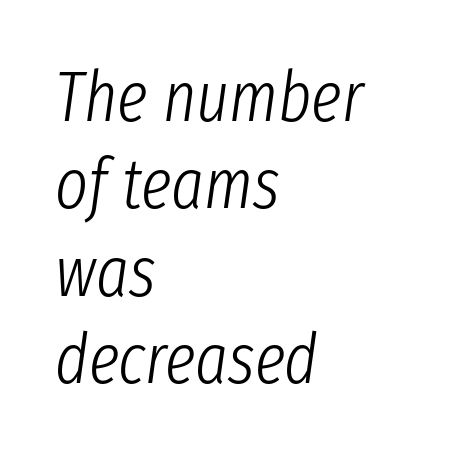
{"italic": "yes", "lean": "right", "slant_degrees": 8, "bold": "no", "weight": "light", "width": "condensed", "stroke_contrast": "low", "x_height": "medium", "monospaced": "no", "underline": "no", "align": "left", "line_spacing": "normal", "line_spacing_ratio": 1.25, "letter_spacing": "normal", "letter_spacing_em": 0.0, "glyph_px": 70}
